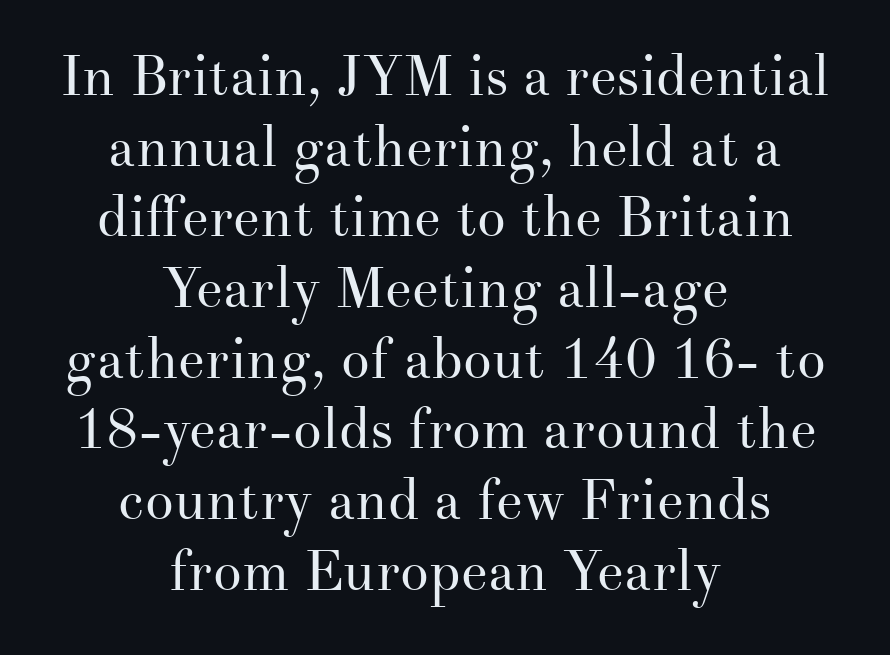
Q: Is the text bold? A: No.
Q: Is the text italic (slanted)? A: No, it is upright.
Q: Is the typeface a serif or a sans-serif typeface? A: Serif.
Q: Is the text underlined? A: No.
Q: How is the paragraph aligned? A: Centered.
Q: Is the spacing between letters normal or unusually wide? A: Normal.
Q: Width (condensed, normal, or wide)? A: Normal.
Q: Stroke contrast? A: Medium.
Q: x-height? A: Small.
Q: Monospaced? A: No.
